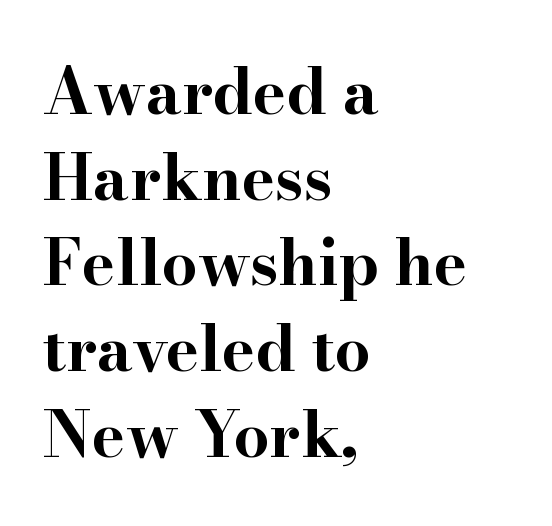
Honestly, the letter spacing is just normal — you wouldn't notice it. Left-aligned paragraph, ragged on the right. Italic: no, the glyphs are upright roman. Is this a fixed-width face? No — the glyphs have proportional, varying widths. The letters are bold, with thick, heavy strokes.
